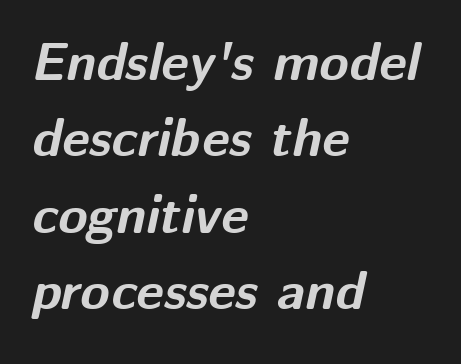
The image shows 53 px bold type, italic (leaning right); set left-aligned, normal line spacing (1.44x), normal letter spacing, not underlined; medium stroke contrast and a medium x-height.
